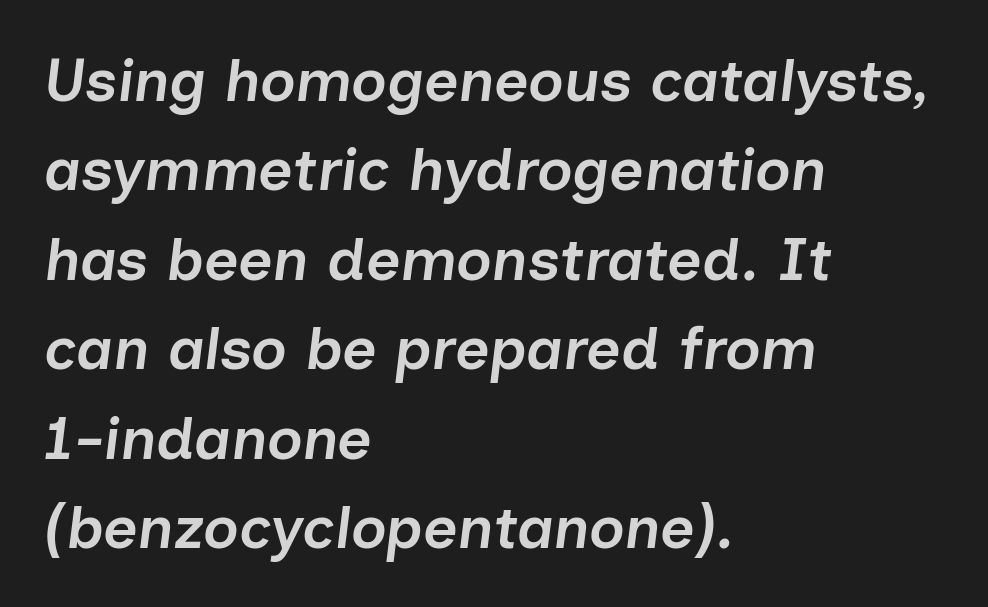
Q: Is the text bold? A: Semi-bold.
Q: Is the text italic (slanted)? A: Yes, it leans right by about 7 degrees.
Q: Is the text underlined? A: No.
Q: How is the paragraph aligned? A: Left-aligned.
Q: Is the spacing between letters normal or unusually wide? A: Normal.
Q: Is the spacing between lines tight, normal or loose? A: Normal.
Q: Width (condensed, normal, or wide)? A: Normal.
Q: Stroke contrast? A: Low.
Q: x-height? A: Medium.
Q: Monospaced? A: No.
